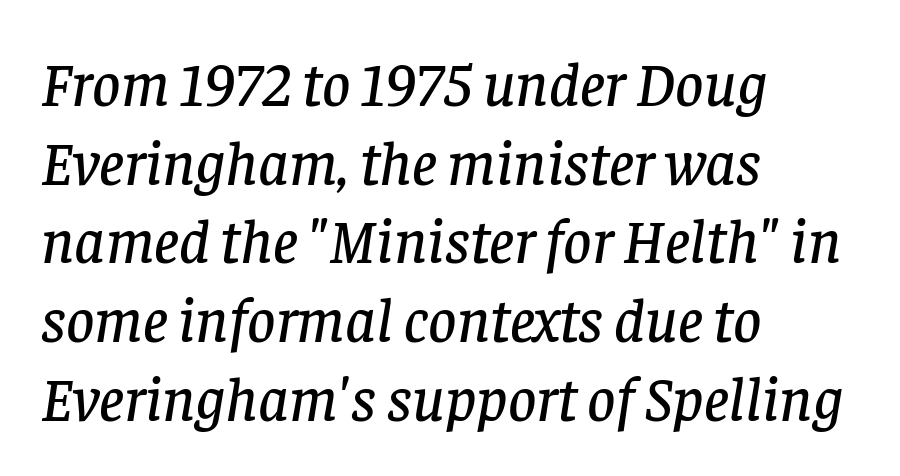
The letters advance in unequal steps, a hallmark of proportional type. The letterforms sit shoulder to shoulder at normal distance. Line spacing here is normal. Descender tails drop into unmarked territory. Layout note: lines flush left.
